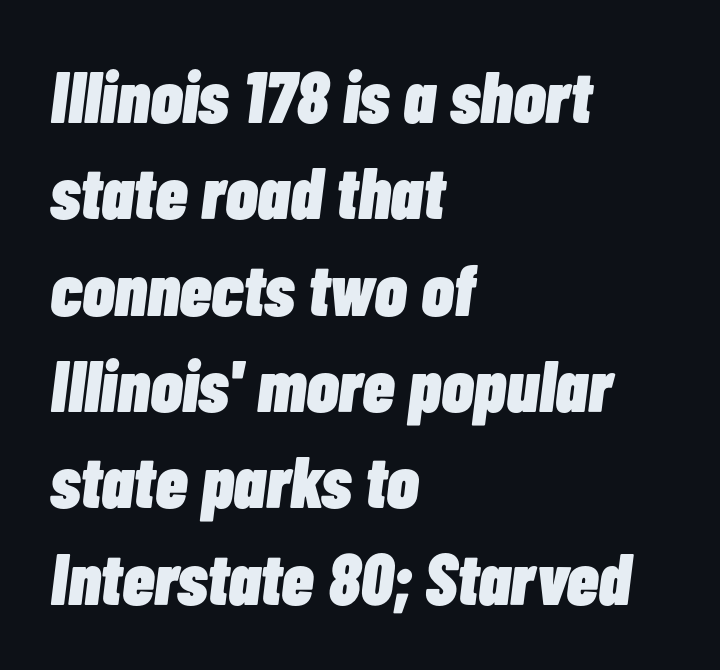
{"italic": "yes", "lean": "right", "slant_degrees": 7, "bold": "yes", "weight": "heavy", "width": "condensed", "stroke_contrast": "low", "x_height": "medium", "monospaced": "no", "underline": "no", "align": "left", "line_spacing": "normal", "line_spacing_ratio": 1.32, "letter_spacing": "normal", "letter_spacing_em": 0.0, "glyph_px": 73}
